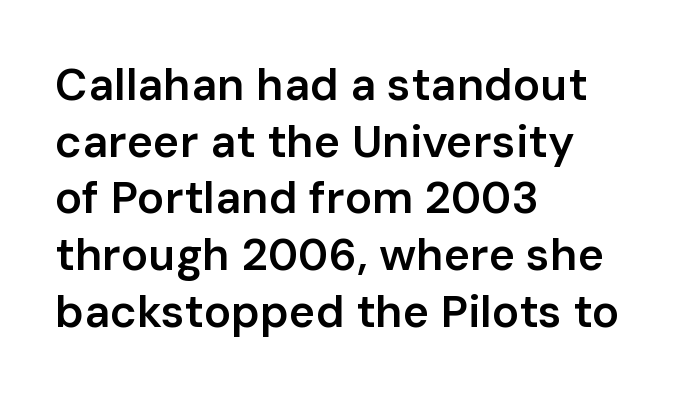
Q: Is the text bold? A: Semi-bold.
Q: Is the text italic (slanted)? A: No, it is upright.
Q: Is the typeface a serif or a sans-serif typeface? A: Sans-serif.
Q: Is the text underlined? A: No.
Q: How is the paragraph aligned? A: Left-aligned.
Q: Is the spacing between letters normal or unusually wide? A: Normal.
Q: Is the spacing between lines tight, normal or loose? A: Normal.
Q: Width (condensed, normal, or wide)? A: Normal.
Q: Stroke contrast? A: Low.
Q: x-height? A: Medium.
Q: Monospaced? A: No.
